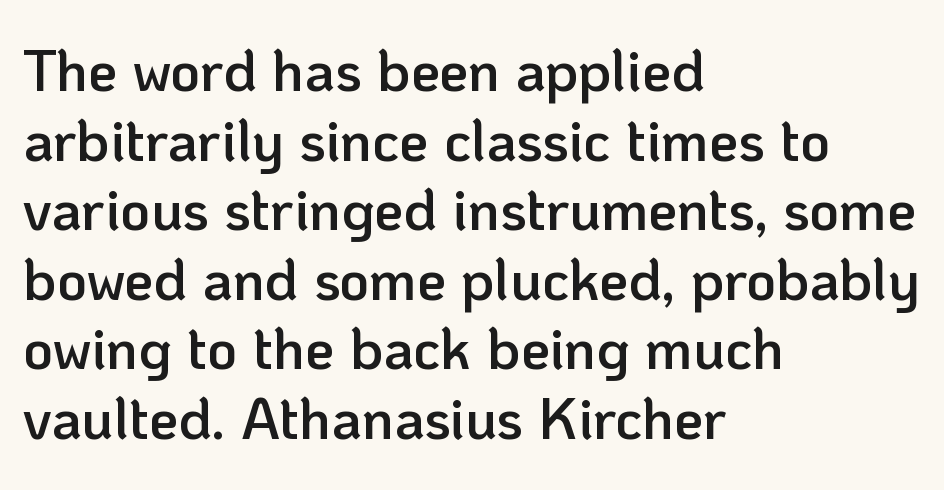
{"serif": "no", "italic": "no", "bold": "semi", "weight": "semibold", "width": "normal", "stroke_contrast": "low", "x_height": "medium", "monospaced": "no", "underline": "no", "align": "left", "line_spacing_ratio": 1.2, "letter_spacing": "normal", "letter_spacing_em": 0.0, "glyph_px": 58}
